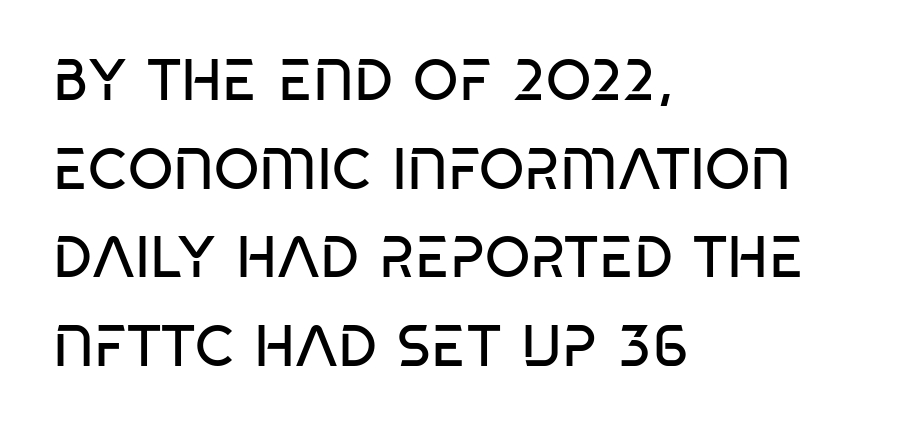
{"serif": "no", "italic": "no", "bold": "no", "weight": "regular", "width": "condensed", "stroke_contrast": "low", "x_height": "large", "monospaced": "no", "underline": "no", "align": "left", "line_spacing": "normal", "line_spacing_ratio": 1.53, "letter_spacing": "normal", "letter_spacing_em": 0.0, "glyph_px": 58}
